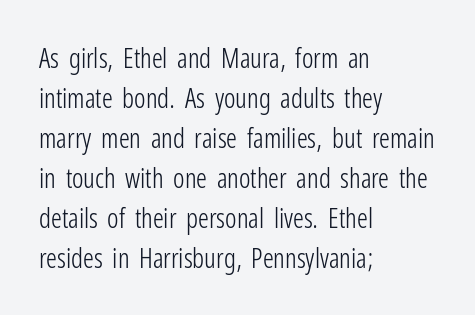
{"italic": "no", "bold": "no", "underline": "no", "align": "left", "line_spacing": "normal", "line_spacing_ratio": 1.48, "letter_spacing": "normal", "letter_spacing_em": 0.0, "glyph_px": 27}
